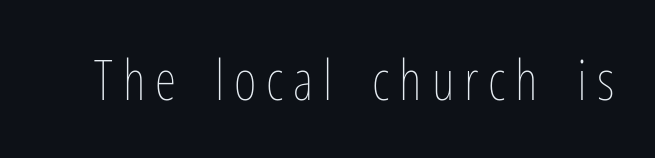
The passage shown is not bold in any degree. The lettering holds an erect, upright posture throughout. Each letter keeps its own natural width here, so spacing adapts to shape. Unmarked baselines from the first word to the last.
